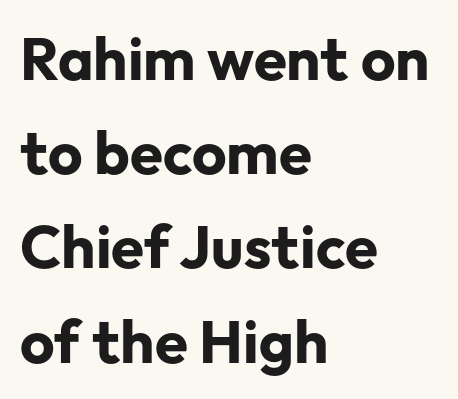
Q: Is the text bold? A: Yes.
Q: Is the text italic (slanted)? A: No, it is upright.
Q: Is the typeface a serif or a sans-serif typeface? A: Sans-serif.
Q: Is the text underlined? A: No.
Q: How is the paragraph aligned? A: Left-aligned.
Q: Is the spacing between letters normal or unusually wide? A: Normal.
Q: Is the spacing between lines tight, normal or loose? A: Normal.
Q: Width (condensed, normal, or wide)? A: Normal.
Q: Stroke contrast? A: Low.
Q: x-height? A: Medium.
Q: Monospaced? A: No.
